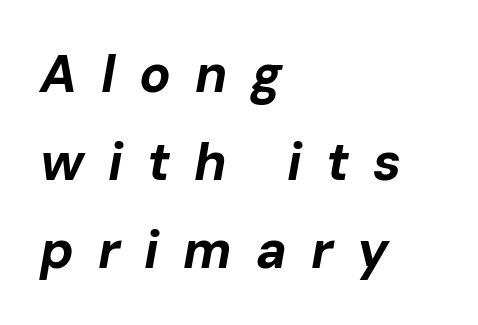
The image shows 52 px bold type, italic (leaning right); set left-aligned, normal line spacing (1.69x), unusually wide letter spacing (+0.46 em), not underlined; low stroke contrast and a medium x-height.
